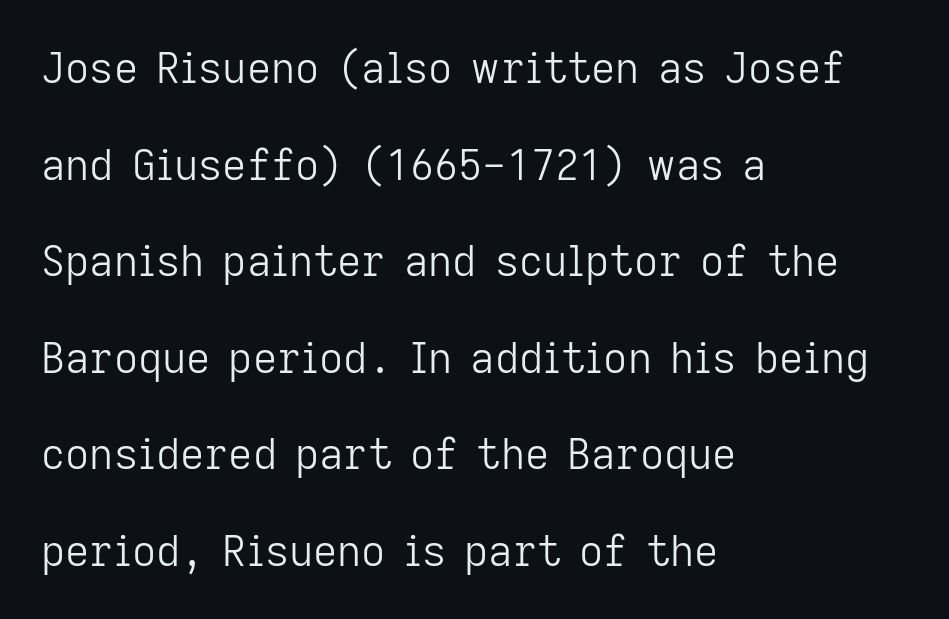
The font family rendered here belongs to the sans-serif group. Caption: multi-line text, flush left, ragged right. The font sits on the lighter half of the weight spectrum, regular included. The gaps between neighbouring characters are ordinary and unremarkable. Think of a printed novel: that variable character pitch is what you see here.
